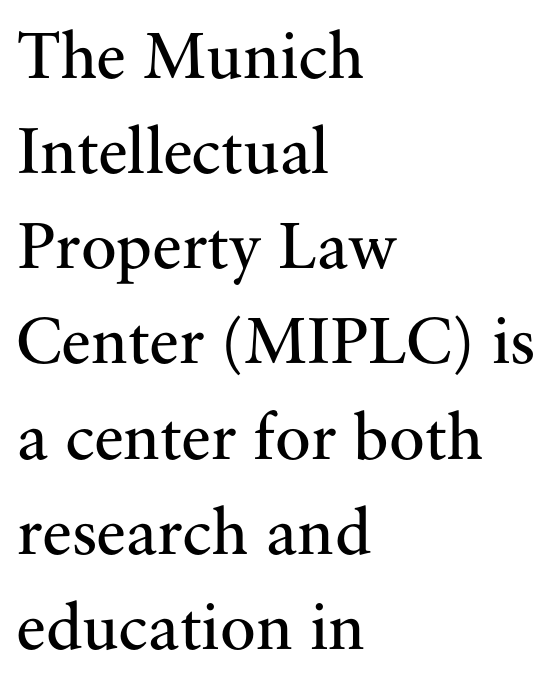
{"serif": "yes", "italic": "no", "bold": "no", "weight": "regular", "width": "normal", "stroke_contrast": "medium", "x_height": "small", "monospaced": "no", "underline": "no", "align": "left", "line_spacing": "normal", "line_spacing_ratio": 1.42, "letter_spacing": "normal", "letter_spacing_em": 0.0, "glyph_px": 67}
